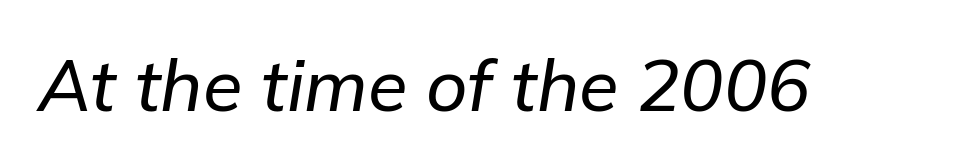
The image shows 72 px text type, italic (leaning right); set normal letter spacing, not underlined; low stroke contrast and a medium x-height.
